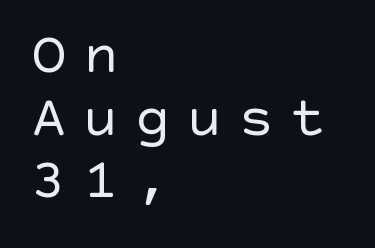
Q: Is the text bold? A: No.
Q: Is the text italic (slanted)? A: No, it is upright.
Q: Is the typeface a serif or a sans-serif typeface? A: Sans-serif.
Q: Is the text underlined? A: No.
Q: How is the paragraph aligned? A: Left-aligned.
Q: Is the spacing between letters normal or unusually wide? A: Unusually wide.
Q: Is the spacing between lines tight, normal or loose? A: Tight.
Q: Width (condensed, normal, or wide)? A: Normal.
Q: x-height? A: Large.
